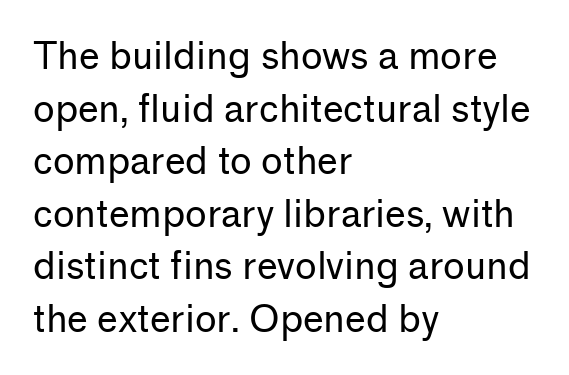
Is there much room between lines? A standard amount, neither cramped nor airy. The paragraph shown leans on its left margin. Spacing between characters is what you'd get straight out of the box. A typesetter would mark this as roman, not italic. The weight tops out at a normal text grade.
